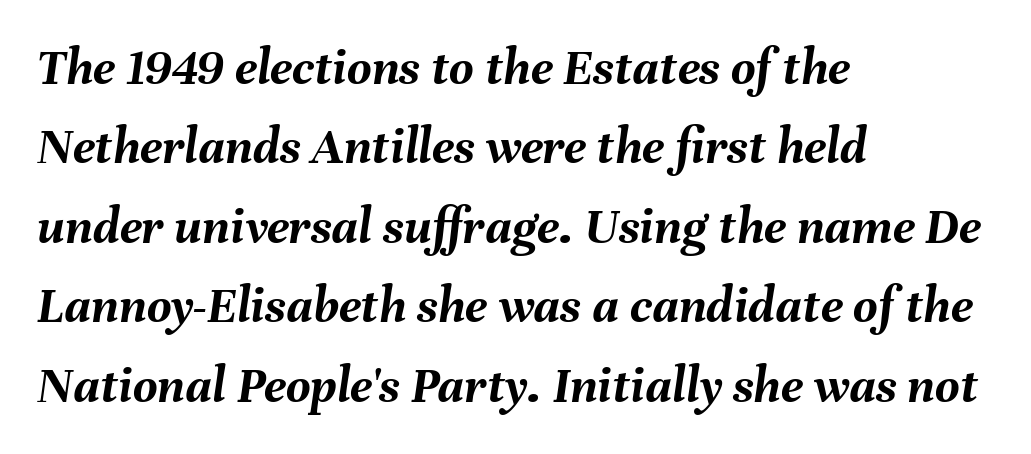
Q: Is the text bold? A: Yes.
Q: Is the text italic (slanted)? A: Yes, it leans right by about 8 degrees.
Q: Is the text underlined? A: No.
Q: How is the paragraph aligned? A: Left-aligned.
Q: Is the spacing between letters normal or unusually wide? A: Normal.
Q: Is the spacing between lines tight, normal or loose? A: Normal.
Q: Width (condensed, normal, or wide)? A: Normal.
Q: Stroke contrast? A: Medium.
Q: x-height? A: Medium.
Q: Monospaced? A: No.
